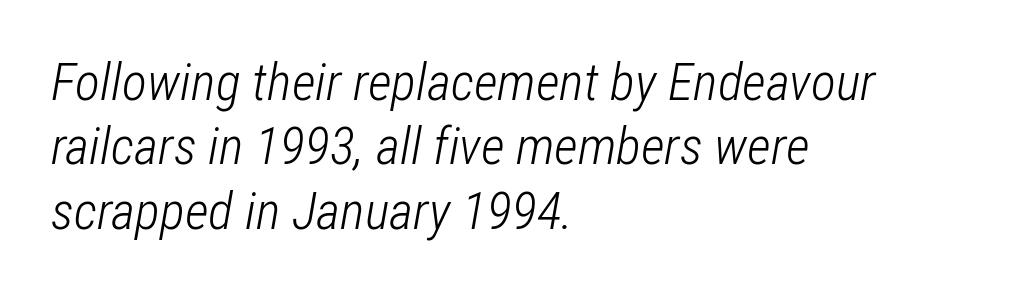
Here the glyphs are tracked normally, forming tight word shapes. A classic flush-left, rag-right setting is used for this passage. Letters have the restrained weight of plain body copy at most. The font's italic variant was chosen for this text.
